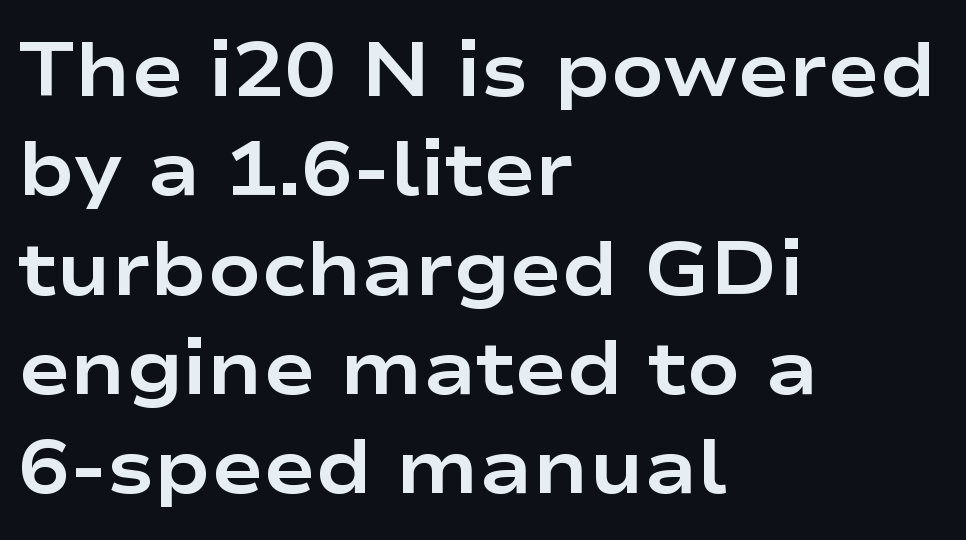
The rendering uses natural spacing where letterforms have individual widths. The tracking reads as untouched default to a designer's eye. Stroke terminals: plain, sans-serif. You'd pick this weight for a headline — it's a proper bold.
